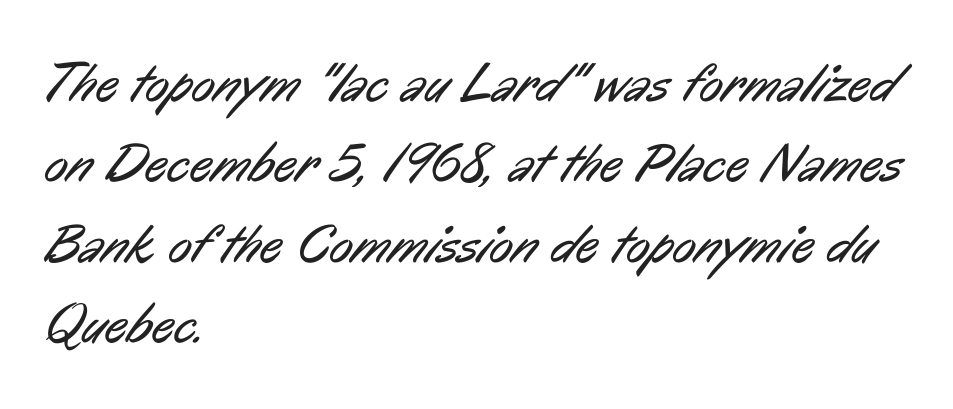
Q: Is the text bold? A: No.
Q: Is the typeface a serif or a sans-serif typeface? A: Sans-serif.
Q: Is the text underlined? A: No.
Q: How is the paragraph aligned? A: Left-aligned.
Q: Is the spacing between letters normal or unusually wide? A: Normal.
Q: Is the spacing between lines tight, normal or loose? A: Normal.
Q: Width (condensed, normal, or wide)? A: Condensed.
Q: Stroke contrast? A: Low.
Q: x-height? A: Medium.
Q: Monospaced? A: No.
